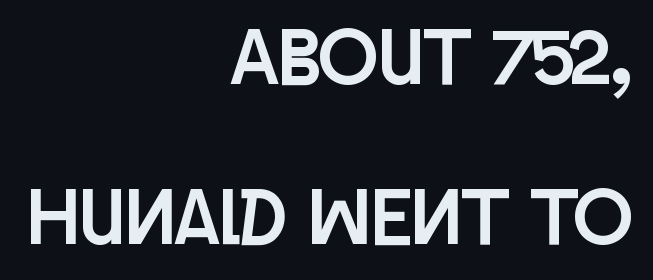
Q: Is the text italic (slanted)? A: No, it is upright.
Q: Is the typeface a serif or a sans-serif typeface? A: Sans-serif.
Q: Is the text underlined? A: No.
Q: How is the paragraph aligned? A: Right-aligned.
Q: Is the spacing between letters normal or unusually wide? A: Normal.
Q: Is the spacing between lines tight, normal or loose? A: Loose.
Q: Width (condensed, normal, or wide)? A: Condensed.
Q: Stroke contrast? A: Low.
Q: x-height? A: Large.
Q: Monospaced? A: No.
